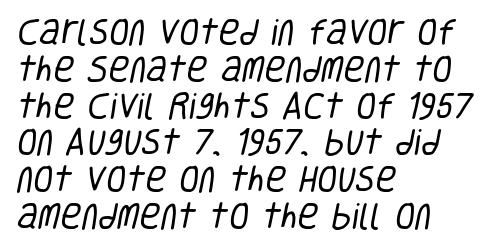
I'd call this a sans setting — the letters go barefoot. All the whitespace from short lines collects on the right. Summary of vertical rhythm: regular, with standard interline spacing. Looks like regular typesetting: each glyph gets only the width it needs. Type without underlining. Short note: letters normally spaced.
